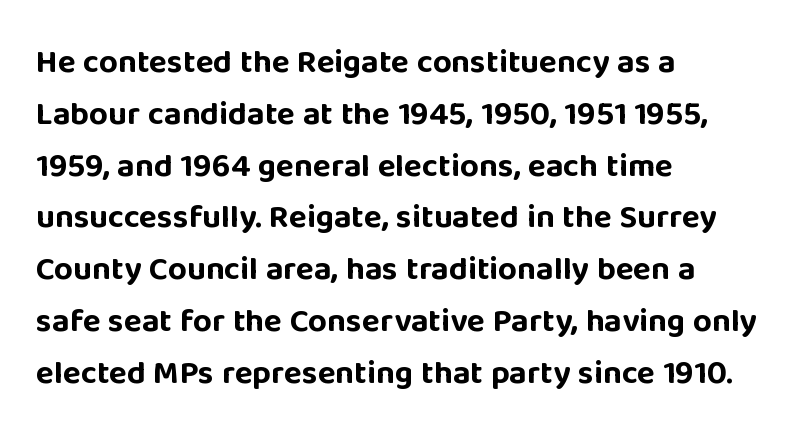
Notice how thick the strokes are: this is what a full bold looks like. Here the designer chose a conventional face with non-uniform glyph widths. The area under the type is left untouched. Glyph-to-glyph distance matches everyday printed text. Vertical spacing — default.
